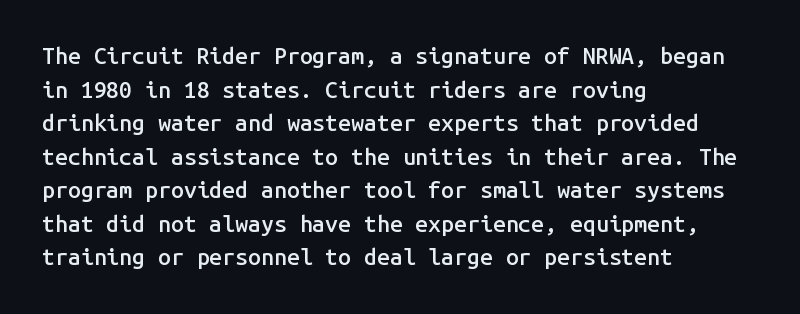
{"italic": "no", "bold": "semi", "underline": "no", "align": "left", "line_spacing": "normal", "line_spacing_ratio": 1.46, "letter_spacing": "normal", "letter_spacing_em": 0.0, "glyph_px": 23}
